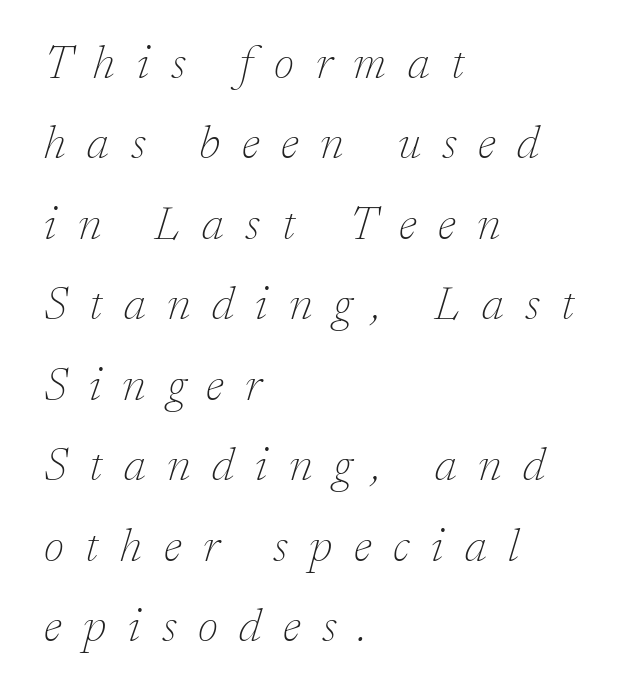
{"serif": "yes", "italic": "yes", "lean": "right", "slant_degrees": 17, "bold": "no", "weight": "thin", "width": "normal", "stroke_contrast": "low", "x_height": "medium", "monospaced": "no", "underline": "no", "align": "left", "line_spacing_ratio": 1.75, "letter_spacing": "wide", "letter_spacing_em": 0.47, "glyph_px": 46}
